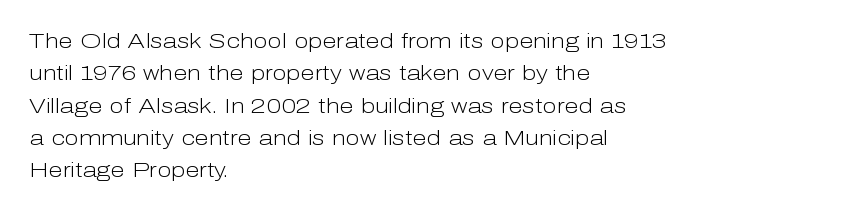
Q: Is the text bold? A: No.
Q: Is the text italic (slanted)? A: No, it is upright.
Q: Is the text underlined? A: No.
Q: How is the paragraph aligned? A: Left-aligned.
Q: Is the spacing between letters normal or unusually wide? A: Normal.
Q: Is the spacing between lines tight, normal or loose? A: Normal.
